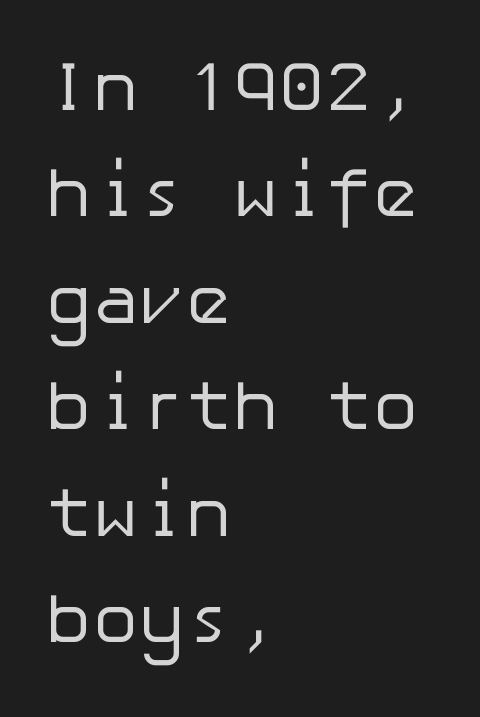
{"serif": "no", "italic": "no", "bold": "no", "weight": "regular", "width": "normal", "stroke_contrast": "low", "x_height": "medium", "underline": "no", "align": "left", "line_spacing": "normal", "line_spacing_ratio": 1.52, "letter_spacing": "normal", "letter_spacing_em": 0.0, "glyph_px": 70}
